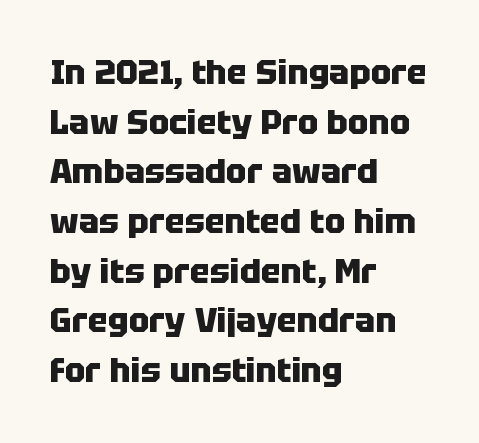
Q: Is the text bold? A: Yes.
Q: Is the text italic (slanted)? A: No, it is upright.
Q: Is the typeface a serif or a sans-serif typeface? A: Sans-serif.
Q: Is the text underlined? A: No.
Q: How is the paragraph aligned? A: Left-aligned.
Q: Is the spacing between letters normal or unusually wide? A: Normal.
Q: Is the spacing between lines tight, normal or loose? A: Normal.
Q: Width (condensed, normal, or wide)? A: Normal.
Q: Stroke contrast? A: Low.
Q: x-height? A: Large.
Q: Monospaced? A: No.
